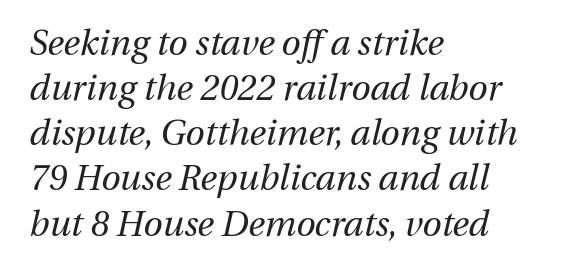
The image shows 35 px regular-weight type, italic (leaning right); set left-aligned, normal line spacing (1.29x), normal letter spacing, not underlined; medium stroke contrast and a medium x-height.
